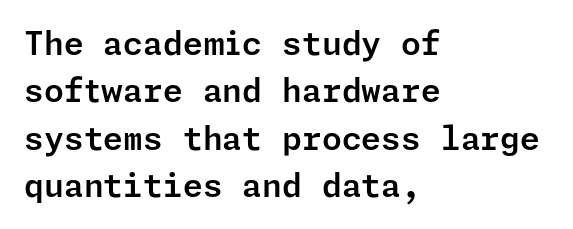
{"serif": "no", "italic": "no", "width": "normal", "stroke_contrast": "low", "x_height": "medium", "underline": "no", "align": "left", "line_spacing": "normal", "line_spacing_ratio": 1.48, "letter_spacing": "normal", "letter_spacing_em": 0.0, "glyph_px": 32}
